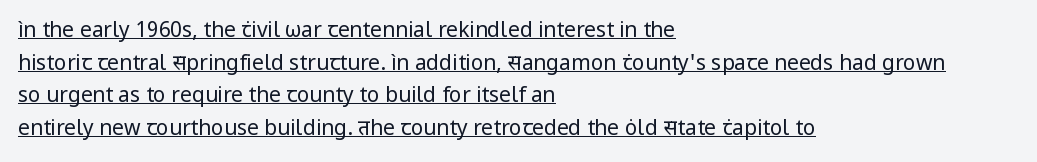
The image shows 21 px text type, upright; set left-aligned, normal line spacing (1.55x), normal letter spacing, underlined.
